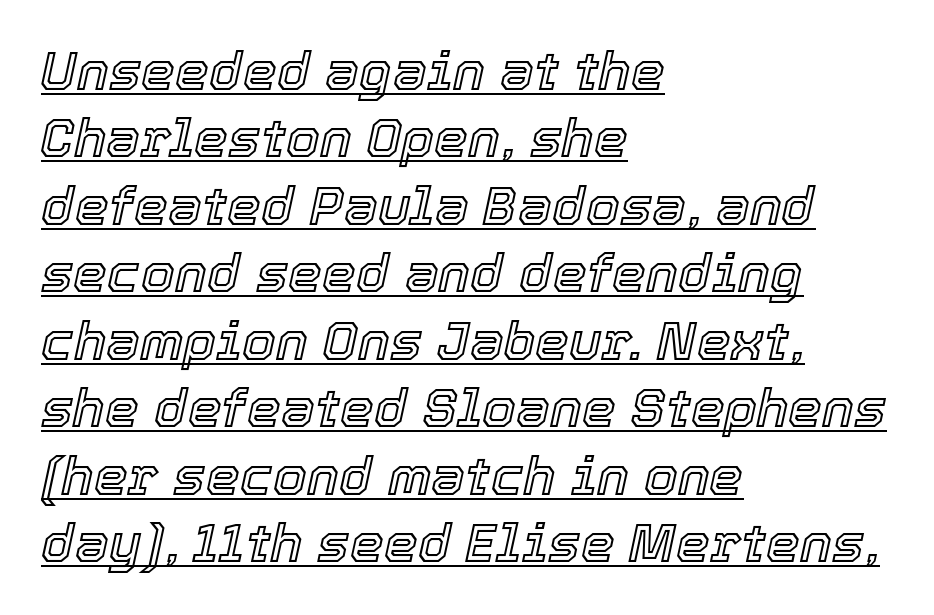
{"italic": "yes", "lean": "right", "slant_degrees": 12, "width": "normal", "x_height": "medium", "monospaced": "no", "underline": "yes", "align": "left", "line_spacing": "normal", "line_spacing_ratio": 1.25, "letter_spacing": "normal", "letter_spacing_em": 0.0, "glyph_px": 54}
